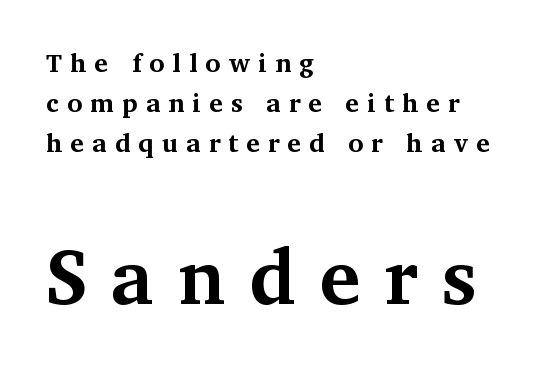
The image shows 77 px bold serif type, upright; set left-aligned, normal line spacing (1.53x), unusually wide letter spacing (+0.31 em), not underlined; the second (bottom) block is 2.96x larger; medium stroke contrast and a medium x-height.
